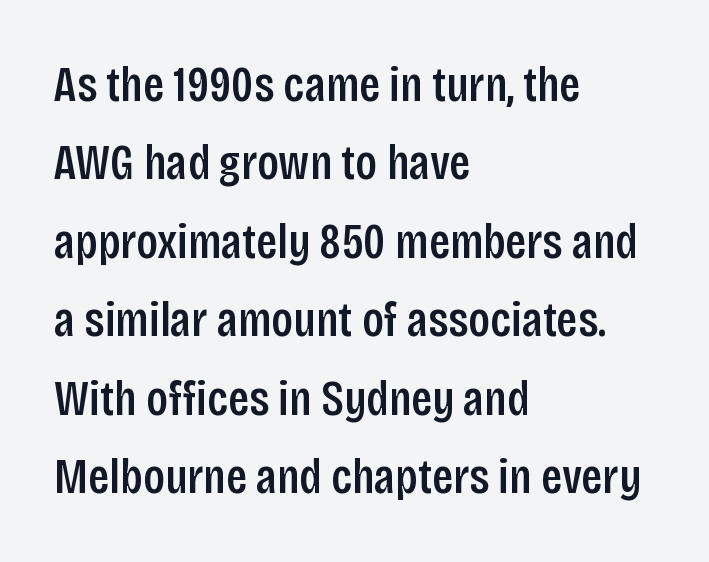
The image shows 50 px semibold, condensed sans-serif type, upright; set left-aligned, normal line spacing (1.57x), normal letter spacing, not underlined; low stroke contrast and a large x-height.
